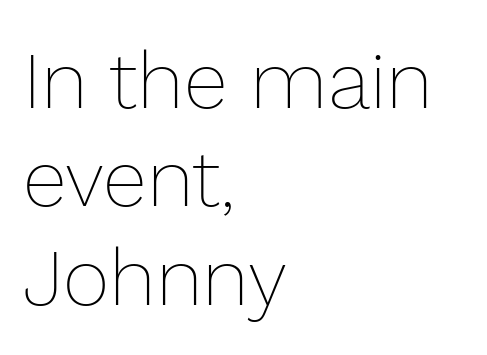
Each letter keeps its own natural width here, so spacing adapts to shape. The lettering holds an erect, upright posture throughout. Is the type heavy? It reads as light-to-regular instead. Underline: absent. Is the block centered? No — it sits flush against the left margin. Between one letter and the next there's only the usual sliver of space.
